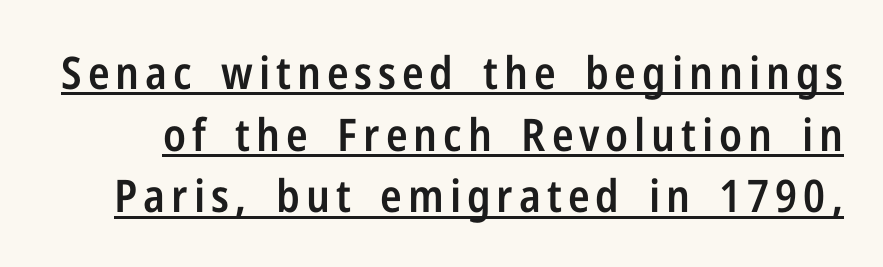
The image shows 45 px semibold, condensed sans-serif type, upright; set normal line spacing (1.37x), underlined; low stroke contrast and a medium x-height.
